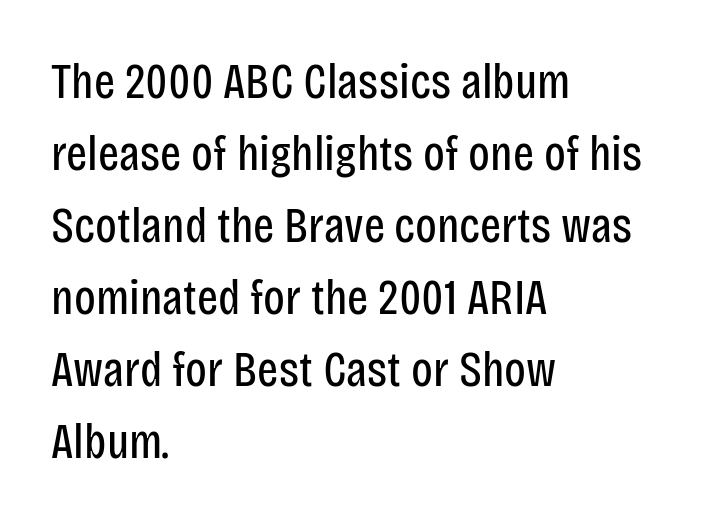
The image shows 50 px regular-weight, condensed sans-serif type, upright; set left-aligned, normal line spacing (1.44x), normal letter spacing, not underlined; low stroke contrast and a large x-height.
